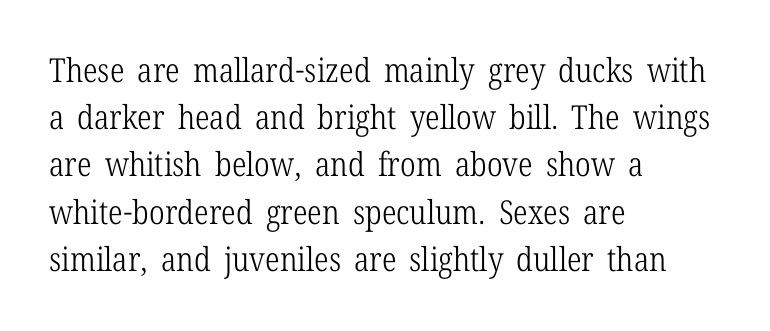
Think standard paragraph weight, or any step lighter than that. The letters sit at their default tracking, neither squeezed nor spread. Do the characters align in a grid? No, the font is proportional. Descender tails drop into unmarked territory. This sample keeps an unexceptional amount of space between lines. These lines are set flush left with a ragged right edge.
